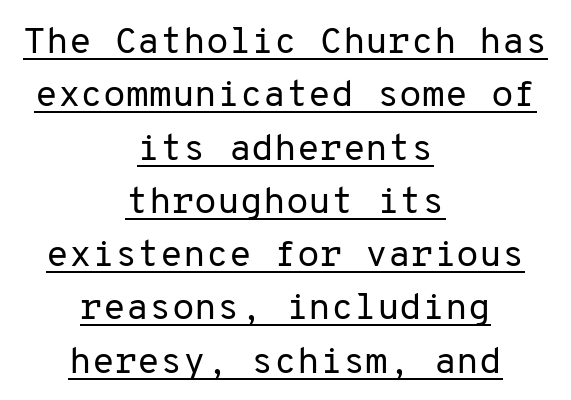
The passage is arranged like a title page — every line centered. This is the regular roman posture of the typeface. Grotesque or geometric, the face here clearly has no serifs. Quick note: underline on. Looks like terminal output: every glyph gets an equal slot. The rendering keeps characters at their native spacing.
